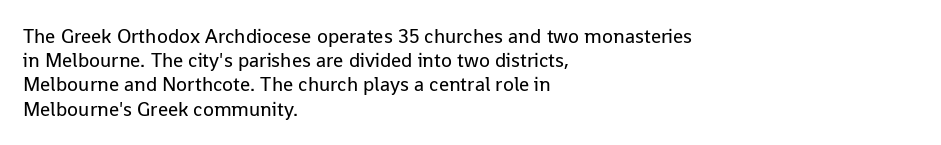
Tall strokes in this sample are plumb rather than angled. Decoration check: the copy has no underline. Words appear dense and cohesive because spacing is normal. The typesetter chose a ragged-right arrangement here.
